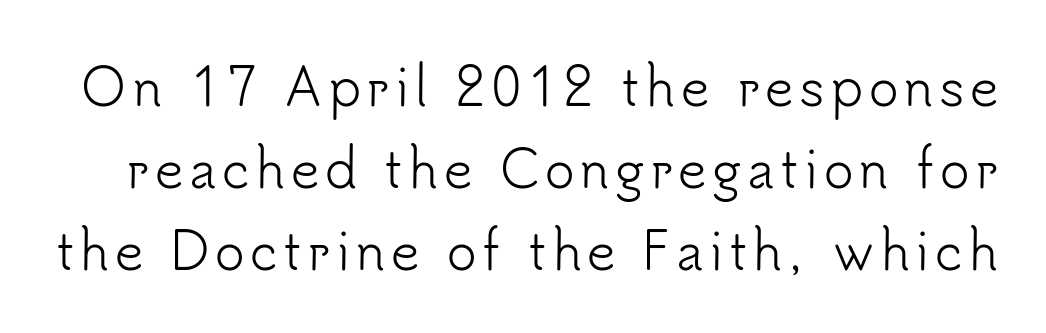
{"serif": "no", "italic": "no", "bold": "no", "weight": "light", "width": "normal", "stroke_contrast": "low", "x_height": "small", "monospaced": "no", "underline": "no", "line_spacing": "normal", "line_spacing_ratio": 1.64, "glyph_px": 50}
